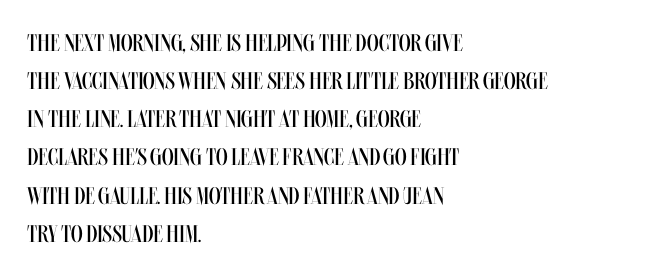
Is there much room between lines? A standard amount, neither cramped nor airy. A roman cut, with each character standing at attention. How are the letters spaced? Ordinarily, with no added tracking. This rendering features lettering with no underline. The paragraph shown leans on its left margin. The weight tops out at a normal text grade.
